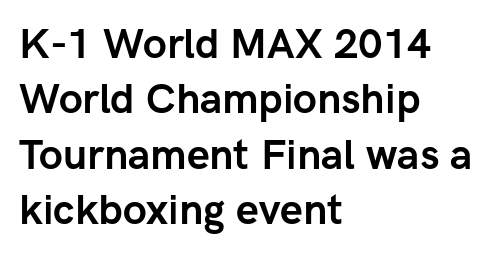
The image shows 41 px semibold sans-serif type, upright; set left-aligned, normal line spacing (1.35x), normal letter spacing, not underlined; low stroke contrast and a medium x-height.
